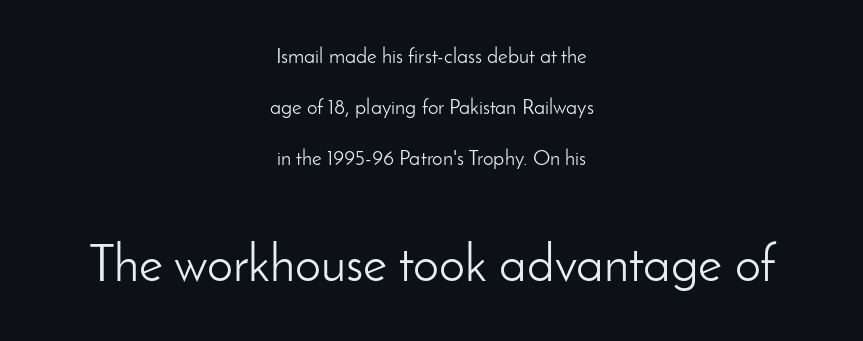
Proportional: the letters do not fall into vertical columns. Check the space under the baseline: it is left empty. Note: smaller setting up top, larger setting below. No letter is thick-stroked: the sample isn't bold. Summary of vertical rhythm: relaxed, with wide interline spacing.
